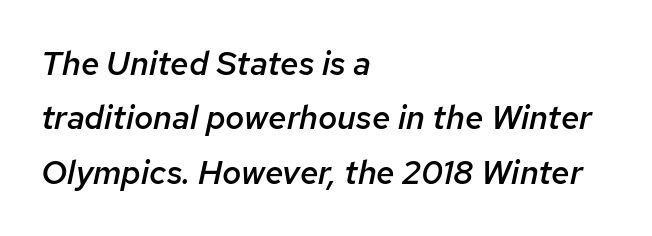
Q: Is the text bold? A: Semi-bold.
Q: Is the text italic (slanted)? A: Yes, it leans right by about 12 degrees.
Q: Is the text underlined? A: No.
Q: How is the paragraph aligned? A: Left-aligned.
Q: Is the spacing between letters normal or unusually wide? A: Normal.
Q: Is the spacing between lines tight, normal or loose? A: Normal.
Q: Width (condensed, normal, or wide)? A: Normal.
Q: Stroke contrast? A: Low.
Q: x-height? A: Medium.
Q: Monospaced? A: No.
